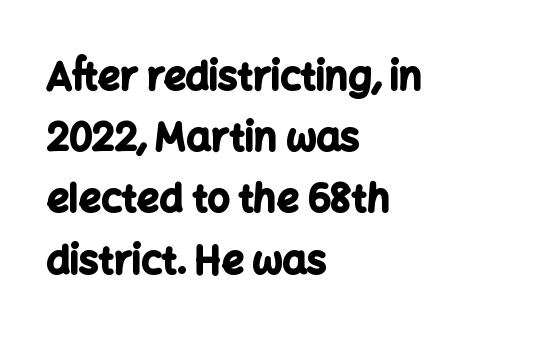
Q: Is the text bold? A: Yes.
Q: Is the text italic (slanted)? A: No, it is upright.
Q: Is the typeface a serif or a sans-serif typeface? A: Sans-serif.
Q: Is the text underlined? A: No.
Q: How is the paragraph aligned? A: Left-aligned.
Q: Is the spacing between letters normal or unusually wide? A: Normal.
Q: Is the spacing between lines tight, normal or loose? A: Normal.
Q: Width (condensed, normal, or wide)? A: Normal.
Q: Stroke contrast? A: Low.
Q: x-height? A: Medium.
Q: Monospaced? A: No.
